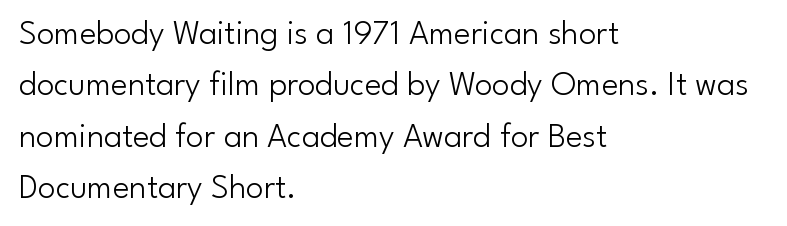
{"serif": "no", "italic": "no", "bold": "no", "weight": "light", "width": "normal", "stroke_contrast": "low", "x_height": "small", "monospaced": "no", "underline": "no", "align": "left", "line_spacing": "normal", "line_spacing_ratio": 1.47, "letter_spacing": "normal", "letter_spacing_em": 0.0, "glyph_px": 35}
